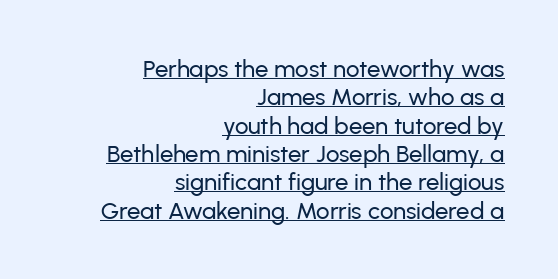
{"italic": "no", "underline": "yes", "align": "right", "line_spacing_ratio": 1.18, "letter_spacing": "normal", "letter_spacing_em": 0.0, "glyph_px": 24}
